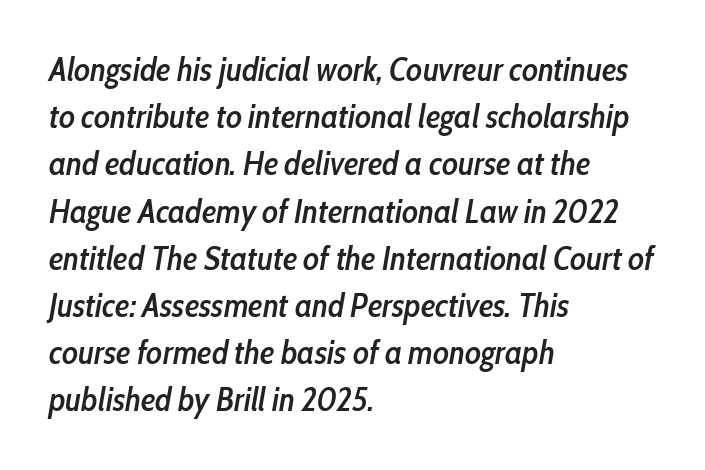
Tracking here is standard; glyphs follow each other at the usual distance. Compared with ordinary roman type, these characters are visibly tilted. What weight is shown? A semibold, between regular and bold. Each letter keeps its own natural width here, so spacing adapts to shape.
